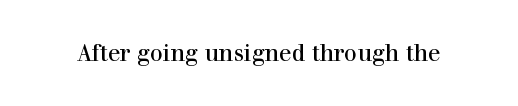
The type is set solid horizontally, with unmodified tracking. Words float on clear page, feet unadorned. A quiet, ordinary-to-light weight characterises the typeface. The type sits square on the baseline with zero lean.
